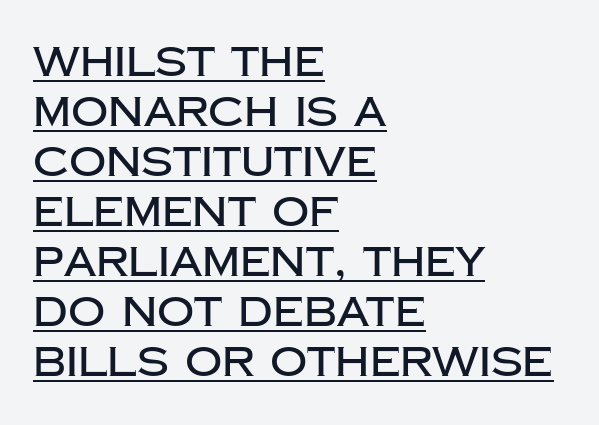
The image shows 41 px sans-serif type, upright; set left-aligned, line spacing 1.22x, normal letter spacing, underlined; low stroke contrast and a large x-height.
